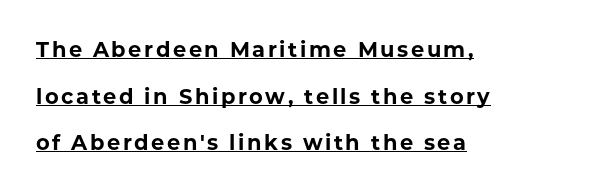
Q: Is the text bold? A: Yes.
Q: Is the text italic (slanted)? A: No, it is upright.
Q: Is the text underlined? A: Yes.
Q: How is the paragraph aligned? A: Left-aligned.
Q: Is the spacing between lines tight, normal or loose? A: Loose.
